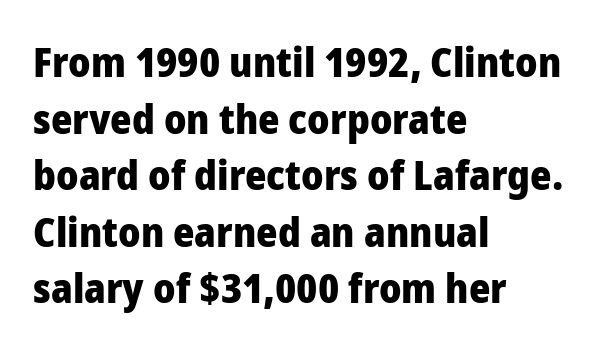
Q: Is the text bold? A: Yes.
Q: Is the text italic (slanted)? A: No, it is upright.
Q: Is the typeface a serif or a sans-serif typeface? A: Sans-serif.
Q: Is the text underlined? A: No.
Q: How is the paragraph aligned? A: Left-aligned.
Q: Is the spacing between letters normal or unusually wide? A: Normal.
Q: Is the spacing between lines tight, normal or loose? A: Normal.
Q: Width (condensed, normal, or wide)? A: Normal.
Q: Stroke contrast? A: Low.
Q: x-height? A: Medium.
Q: Monospaced? A: No.
